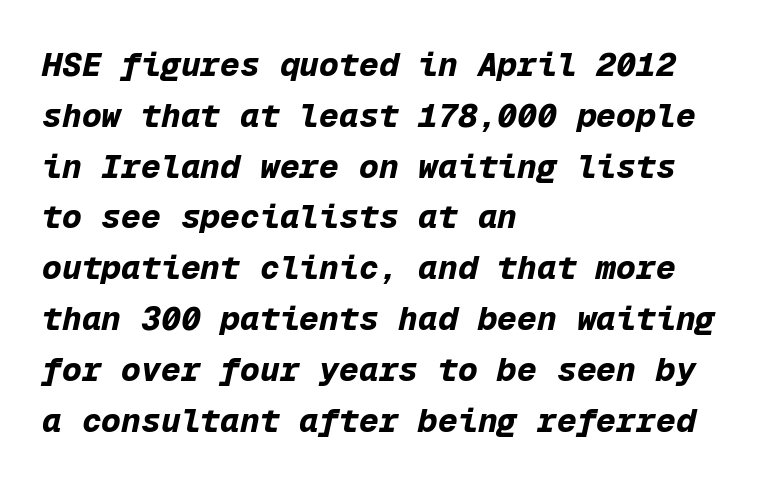
Q: Is the text bold? A: Yes.
Q: Is the text italic (slanted)? A: Yes, it leans right by about 12 degrees.
Q: Is the text underlined? A: No.
Q: How is the paragraph aligned? A: Left-aligned.
Q: Is the spacing between letters normal or unusually wide? A: Normal.
Q: Is the spacing between lines tight, normal or loose? A: Normal.
Q: Width (condensed, normal, or wide)? A: Normal.
Q: Stroke contrast? A: Low.
Q: x-height? A: Medium.
Q: Monospaced? A: Yes.
